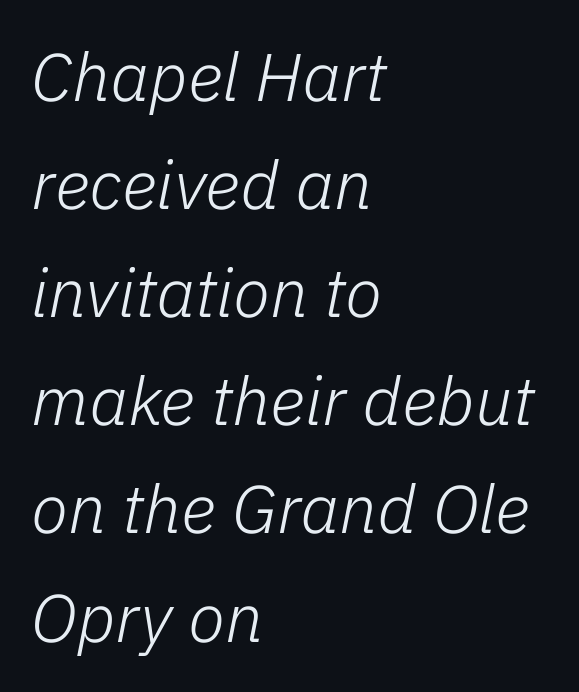
Q: Is the text bold? A: No.
Q: Is the text italic (slanted)? A: Yes, it leans right by about 11 degrees.
Q: Is the text underlined? A: No.
Q: How is the paragraph aligned? A: Left-aligned.
Q: Is the spacing between letters normal or unusually wide? A: Normal.
Q: Is the spacing between lines tight, normal or loose? A: Normal.
Q: Width (condensed, normal, or wide)? A: Normal.
Q: Stroke contrast? A: Low.
Q: x-height? A: Medium.
Q: Monospaced? A: No.
